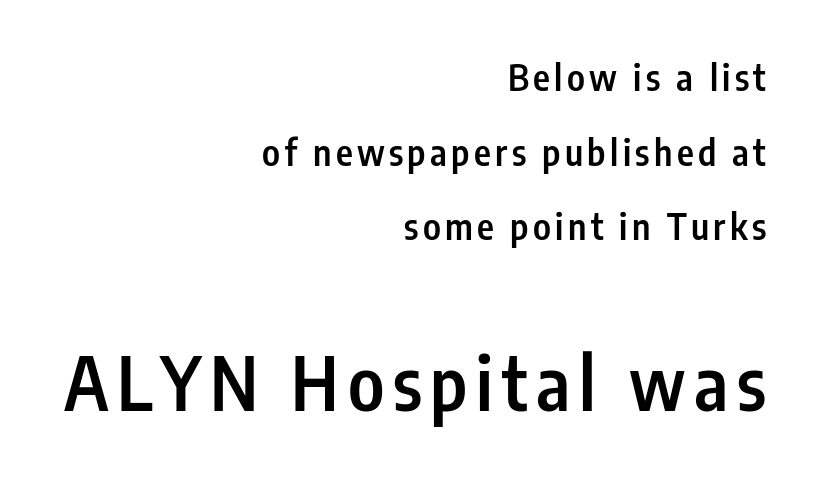
Q: Is the text bold? A: Semi-bold.
Q: Is the text italic (slanted)? A: No, it is upright.
Q: Is the typeface a serif or a sans-serif typeface? A: Sans-serif.
Q: Is the text underlined? A: No.
Q: How is the paragraph aligned? A: Right-aligned.
Q: Is the spacing between lines tight, normal or loose? A: Loose.
Q: Which block of text is set in a larger size, the first (top) or the second (bottom)? A: The second (bottom) one.
Q: Width (condensed, normal, or wide)? A: Condensed.
Q: Stroke contrast? A: Low.
Q: x-height? A: Medium.
Q: Monospaced? A: No.
